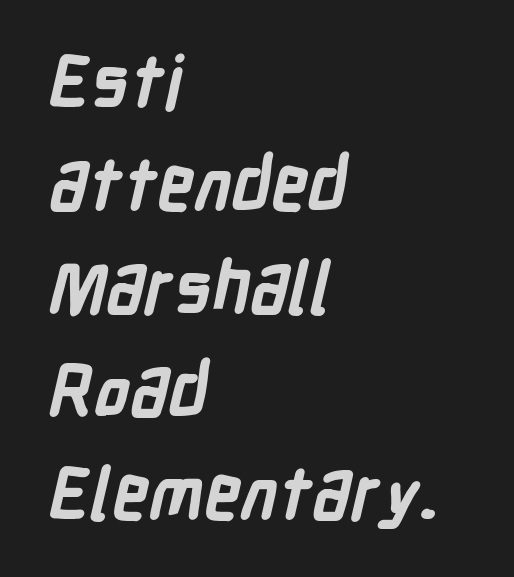
The image shows 72 px bold, condensed sans-serif type; set left-aligned, normal line spacing (1.43x), normal letter spacing, not underlined; low stroke contrast and a medium x-height.
